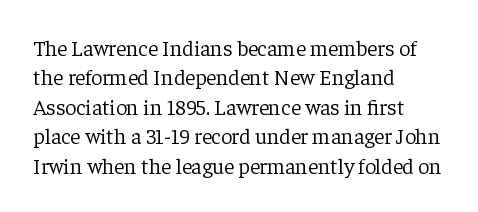
The image shows 22 px text type, upright; set left-aligned, normal line spacing (1.34x), normal letter spacing, not underlined.
